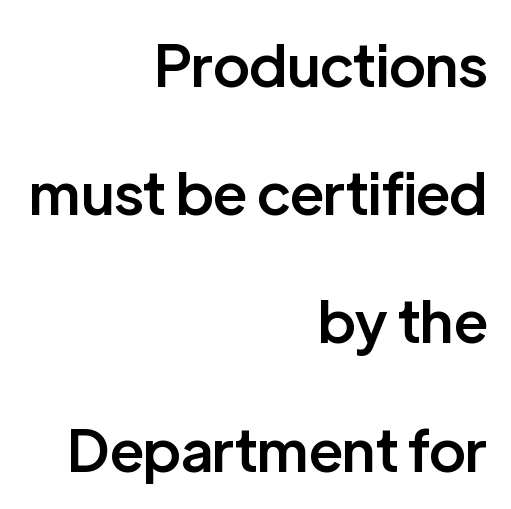
Firm but not heavy-handed strokes: this text is semibold. Check under the words: just untouched page. The font family rendered here belongs to the sans-serif group. When letters stand straight like this, we call the style roman or upright.
